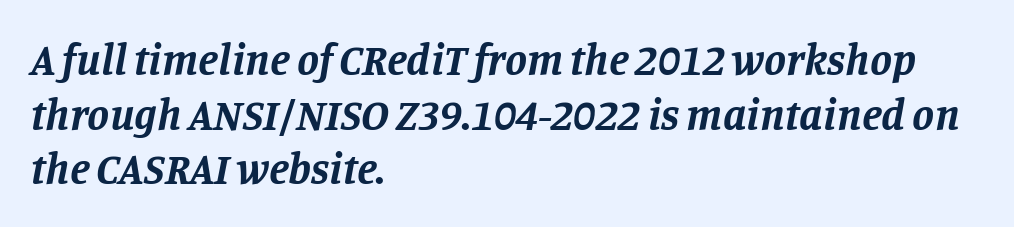
{"serif": "yes", "italic": "yes", "lean": "right", "slant_degrees": 11, "bold": "yes", "weight": "bold", "width": "normal", "stroke_contrast": "low", "x_height": "large", "monospaced": "no", "underline": "no", "align": "left", "line_spacing_ratio": 1.24, "letter_spacing": "normal", "letter_spacing_em": 0.0, "glyph_px": 44}
